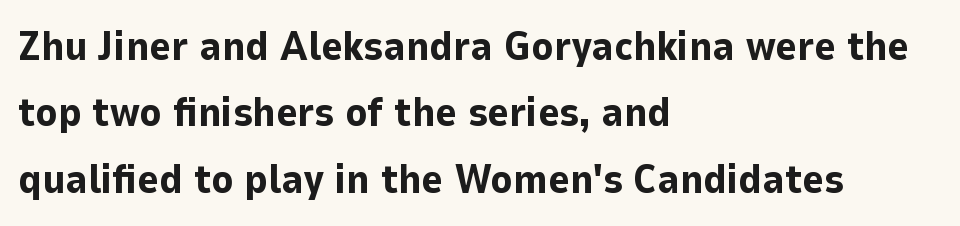
The block of text has a typical density, with ordinary space between rows. Plenty of ink on the page — the face is bold. Compared with typical body copy, the letter spacing here is the same. Note the varied advance widths — an 'i' is clearly narrower than an 'm'.
